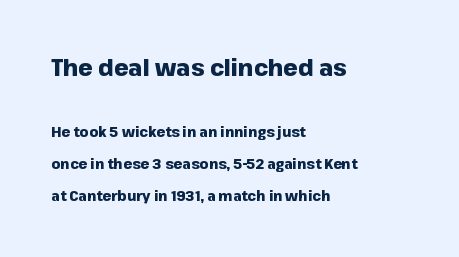
{"italic": "no", "bold": "yes", "underline": "no", "align": "left", "line_spacing": "loose", "line_spacing_ratio": 2.29, "letter_spacing": "normal", "letter_spacing_em": 0.0, "larger_block": "first", "size_ratio": 1.64, "glyph_px": 23}
